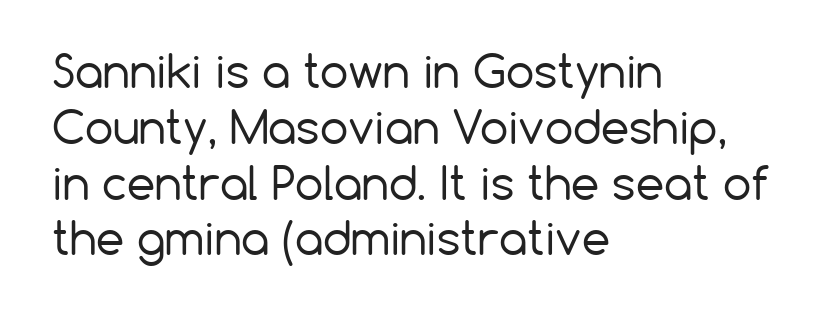
The lettering stays uniformly vertical, giving the passage a roman look. The string is rendered with underlining switched off. Every row of glyphs begins at an identical x-position on the left. Observe the absence of serifs on each vertical stroke in this sample. Unbolded letterforms with no extra heft.
